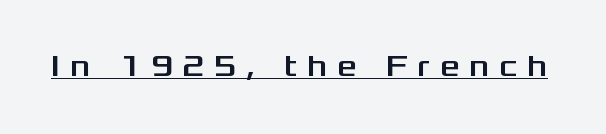
{"serif": "no", "italic": "no", "width": "wide", "stroke_contrast": "medium", "x_height": "medium", "monospaced": "no", "underline": "yes", "letter_spacing": "wide", "letter_spacing_em": 0.31, "glyph_px": 31}
